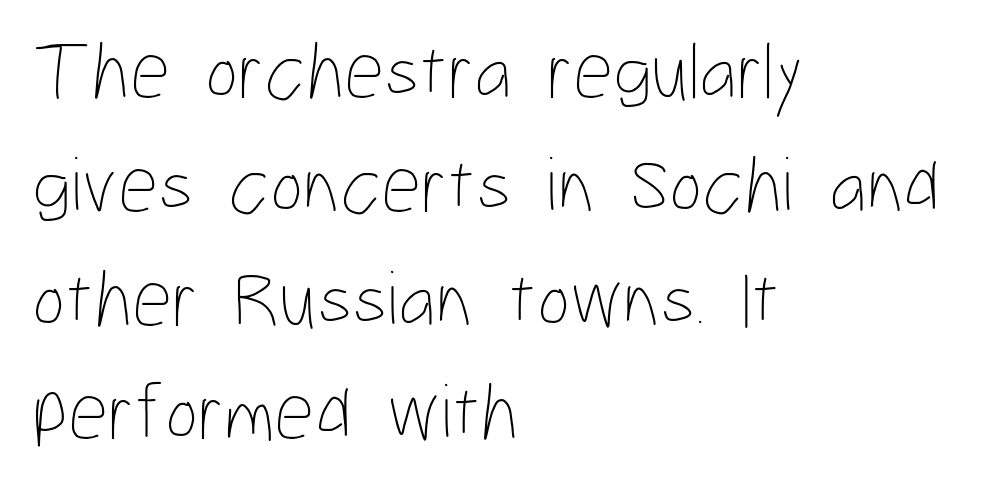
Posture: upright roman. Each letter keeps its own natural width here, so spacing adapts to shape. Ink coverage per letter is moderate at most. Leftover space on each line is placed entirely after the last word. The words here are not underlined. Is there much room between lines? A standard amount, neither cramped nor airy.
